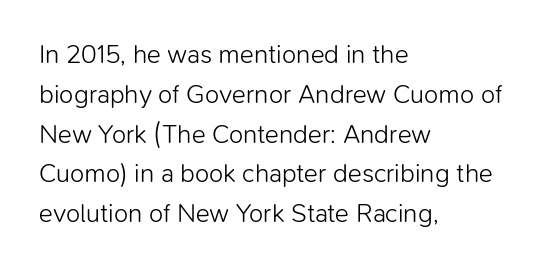
The image shows 26 px text type, upright; set left-aligned, normal line spacing (1.53x), normal letter spacing, not underlined.
